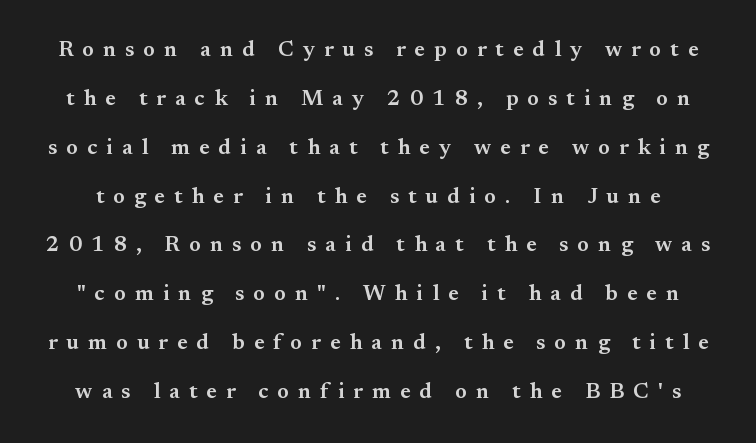
Each glyph is drawn with semibold strokes, heavier than normal yet not fully bold. Students, note that the glyphs here are deliberately spaced far apart. Airy leading. A typesetter would mark this as roman, not italic. Beneath every word, the page is bare.
